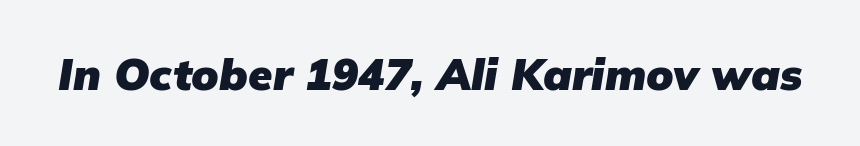
Q: Is the text bold? A: Yes.
Q: Is the text italic (slanted)? A: Yes, it leans right by about 9 degrees.
Q: Is the text underlined? A: No.
Q: Is the spacing between letters normal or unusually wide? A: Normal.
Q: Width (condensed, normal, or wide)? A: Normal.
Q: Stroke contrast? A: Low.
Q: x-height? A: Medium.
Q: Monospaced? A: No.
